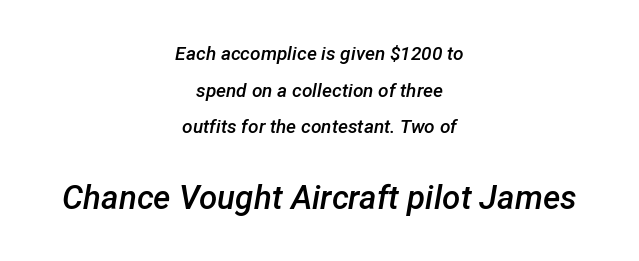
Looks like regular typesetting: each glyph gets only the width it needs. The line-height multiplier appears high, well above default. The glyphs look as if they've been sheared to an angle. Standard letterfit; no display-style spreading of the glyphs. Does the bottom block carry the larger type? Yes, it does. The setting favours the middle, as headings and verse often do.
